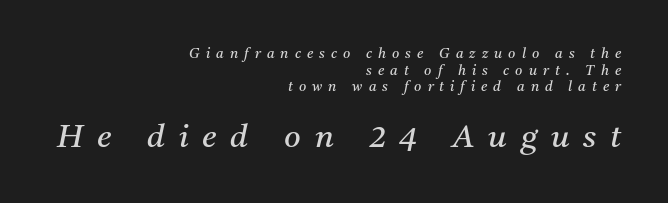
The image shows 32 px regular-weight serif type, italic (leaning right); set right-aligned, line spacing 1.18x, unusually wide letter spacing (+0.43 em), not underlined; the second (bottom) block is 2.29x larger; medium stroke contrast and a medium x-height.
